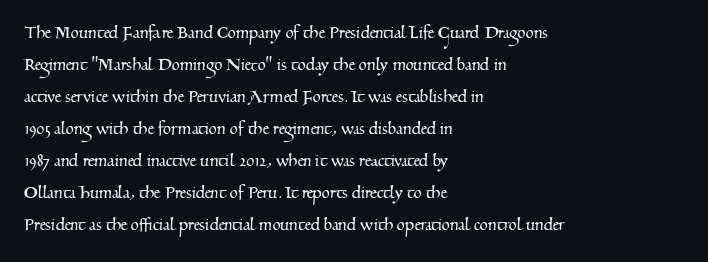
The image shows 21 px text type; set left-aligned, normal line spacing (1.52x), normal letter spacing, not underlined.
